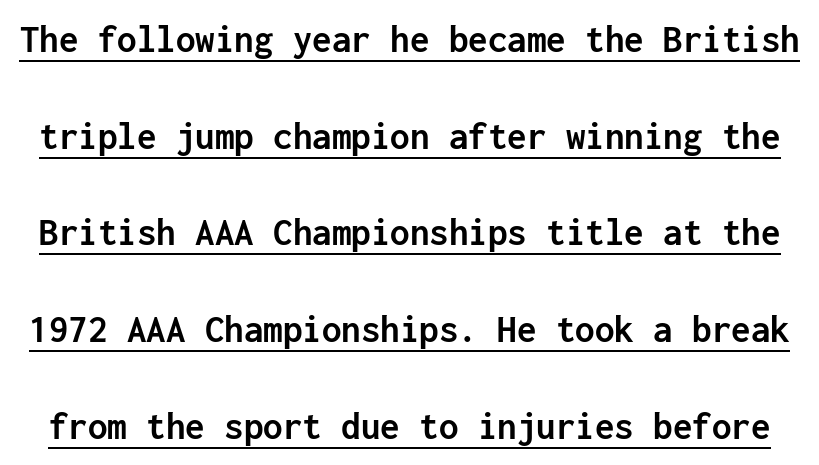
The image shows 39 px semibold sans-serif type, upright, monospaced; set loose line spacing (2.48x), normal letter spacing, underlined; low stroke contrast and a medium x-height.
